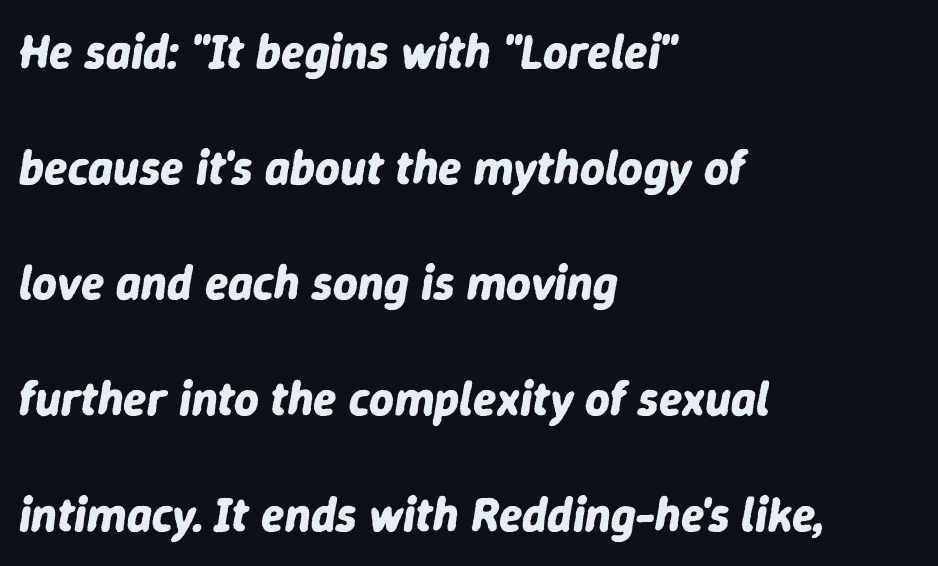
Q: Is the text bold? A: Yes.
Q: Is the text italic (slanted)? A: Yes, it leans right by about 9 degrees.
Q: Is the text underlined? A: No.
Q: How is the paragraph aligned? A: Left-aligned.
Q: Is the spacing between letters normal or unusually wide? A: Normal.
Q: Is the spacing between lines tight, normal or loose? A: Loose.
Q: Width (condensed, normal, or wide)? A: Normal.
Q: Stroke contrast? A: Low.
Q: x-height? A: Medium.
Q: Monospaced? A: No.
